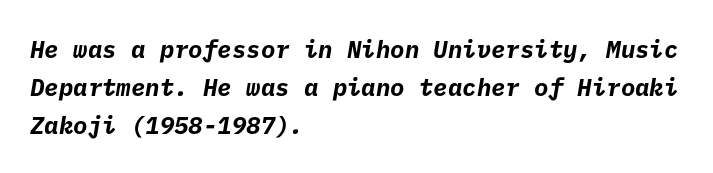
Q: Is the text bold? A: Yes.
Q: Is the text underlined? A: No.
Q: How is the paragraph aligned? A: Left-aligned.
Q: Is the spacing between letters normal or unusually wide? A: Normal.
Q: Is the spacing between lines tight, normal or loose? A: Normal.
